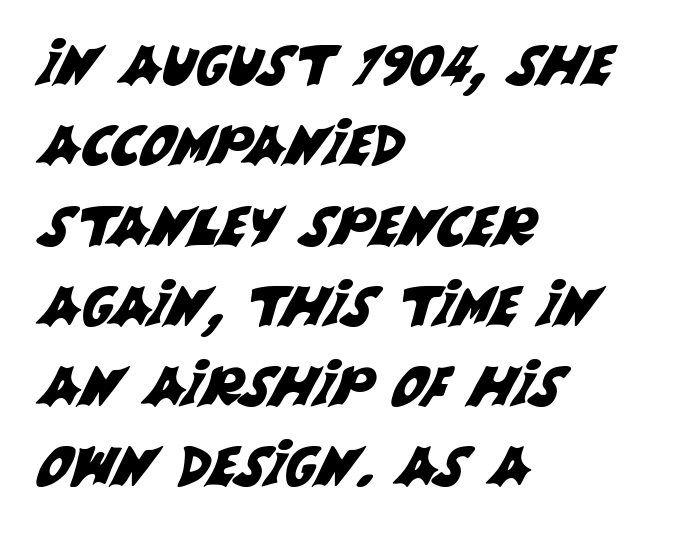
{"serif": "no", "width": "normal", "stroke_contrast": "medium", "x_height": "large", "monospaced": "no", "underline": "no", "align": "left", "line_spacing": "normal", "line_spacing_ratio": 1.46, "letter_spacing": "normal", "letter_spacing_em": 0.0, "glyph_px": 55}
